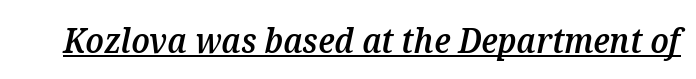
Note the varied advance widths — an 'i' is clearly narrower than an 'm'. The gaps between neighbouring characters are ordinary and unremarkable. Slant detected: the letters are inclined. The rendered words wear a rule along their underside. Typographic density is moderately raised because the face is semibold.
